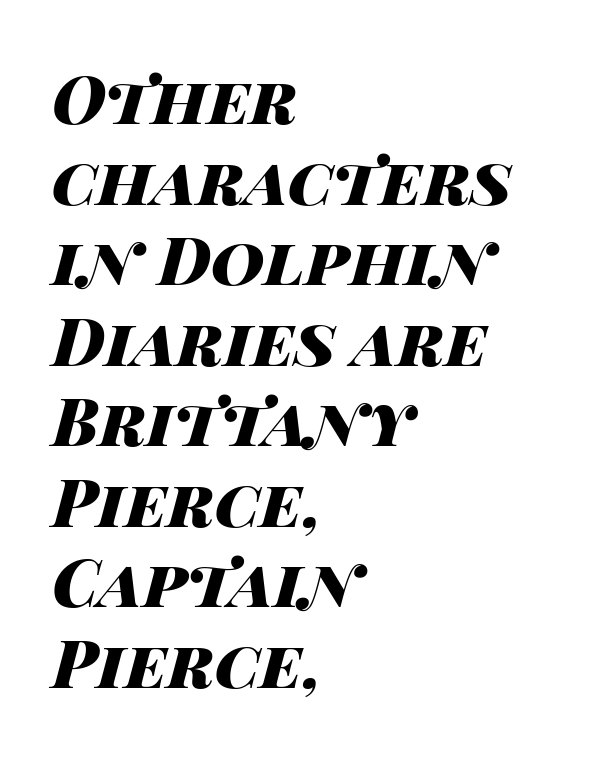
{"italic": "yes", "lean": "right", "slant_degrees": 14, "bold": "yes", "weight": "heavy", "width": "wide", "stroke_contrast": "high", "x_height": "large", "monospaced": "no", "underline": "no", "align": "left", "line_spacing_ratio": 1.22, "letter_spacing": "normal", "letter_spacing_em": 0.0, "glyph_px": 66}
